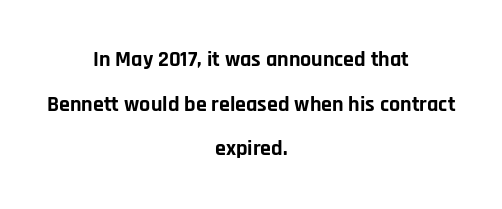
Q: Is the text bold? A: Yes.
Q: Is the text italic (slanted)? A: No, it is upright.
Q: Is the text underlined? A: No.
Q: How is the paragraph aligned? A: Centered.
Q: Is the spacing between letters normal or unusually wide? A: Normal.
Q: Is the spacing between lines tight, normal or loose? A: Loose.
